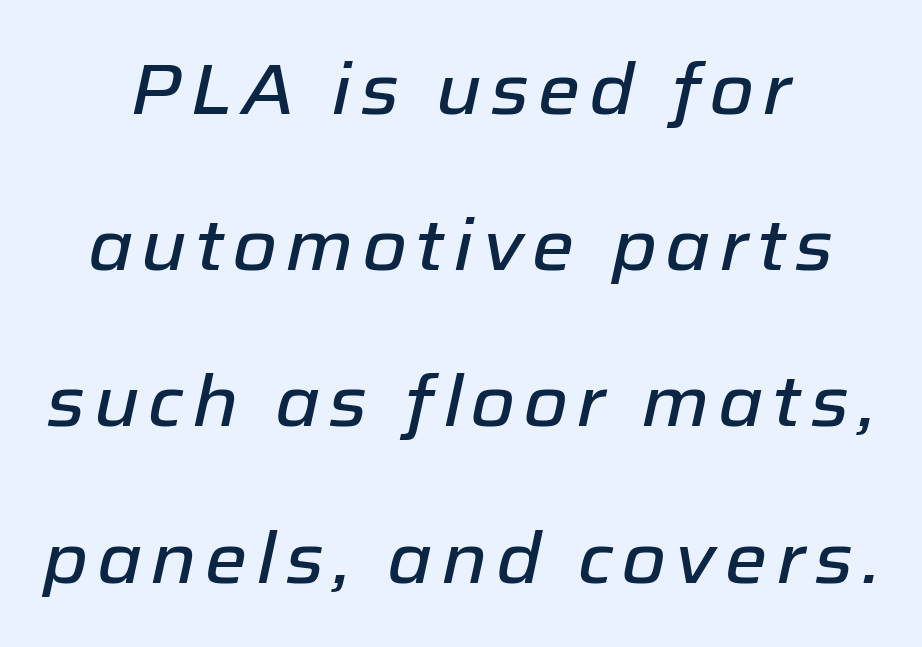
The paragraph has two soft edges and a firm central axis. Compared with ordinary roman type, these characters are visibly tilted. A bare baseline throughout the passage. This sample has the flowing, uneven cadence of proportional lettering.
